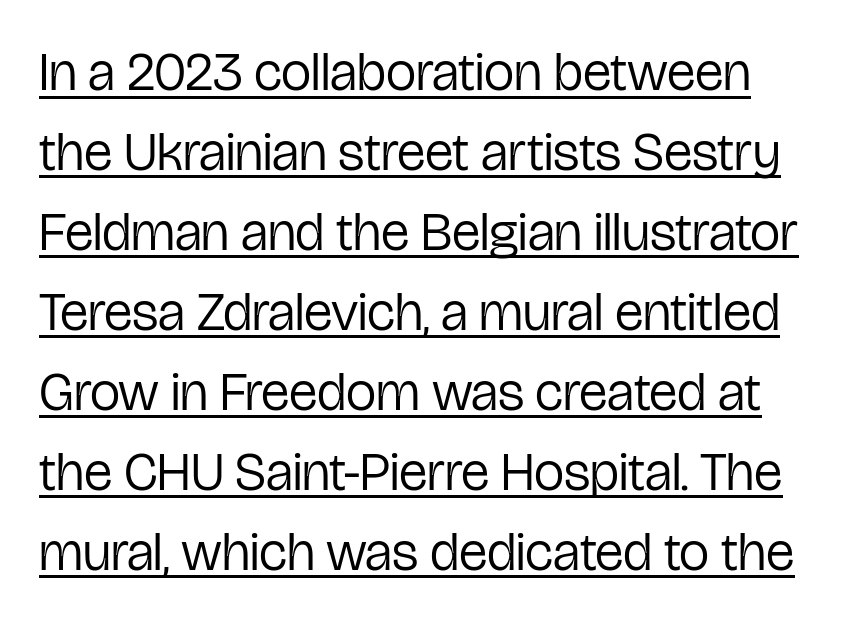
The image shows 54 px regular-weight, condensed sans-serif type, upright; set normal line spacing (1.48x), normal letter spacing, underlined; low stroke contrast and a medium x-height.
